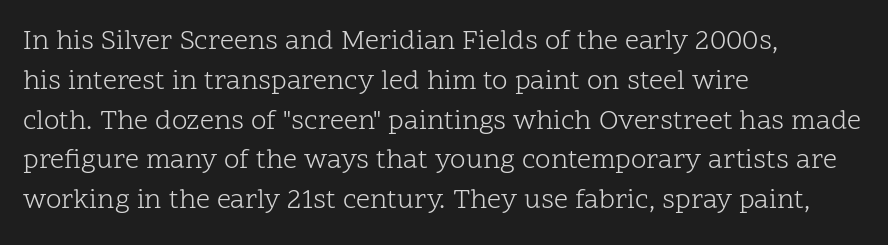
Every row of glyphs begins at an identical x-position on the left. Just letters on the line, the space beneath them empty. Notice how descenders clear the ascenders below comfortably — that's standard leading. No italicization has been applied; the sample stays upright. Proportional: the letters do not fall into vertical columns. Compared with a typical body face, this is equally light or lighter still.
